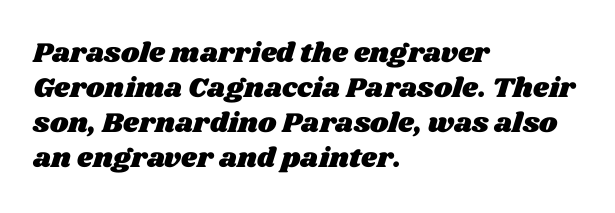
Anything drawn beneath the words? Only blank space. Spacing verdict: proportional, widths tailored to each character. The passage shown stacks its lines at a standard gap. Letter spacing: default. Horizontal alignment here is leftward, the default for most running prose.
